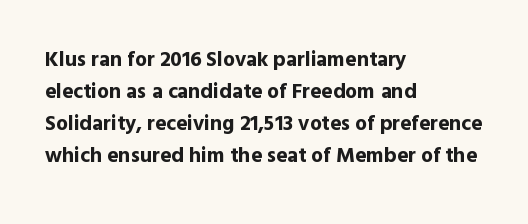
Tracking value appears to be zero — textbook default spacing. Is the type bold? Yes — the strokes are clearly thick and heavy. The block of text has a typical density, with ordinary space between rows. The rag falls on the right side of this text block. Words float on clear page, feet unadorned.
